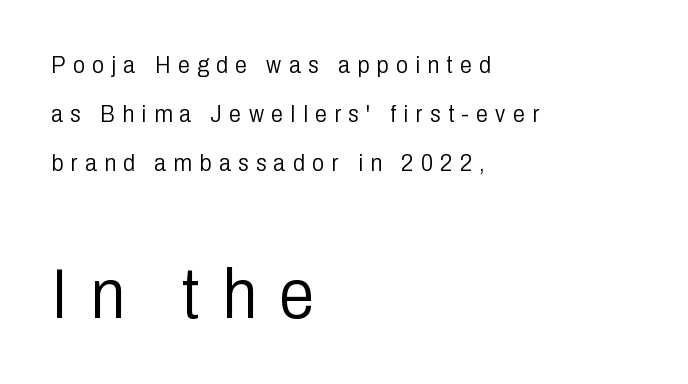
All the whitespace from short lines collects on the right. Block two is the big one; block one sits smaller above it. Stroke mass is kept to a normal reading level or below. The passage shown stacks its lines with a broad gap.
